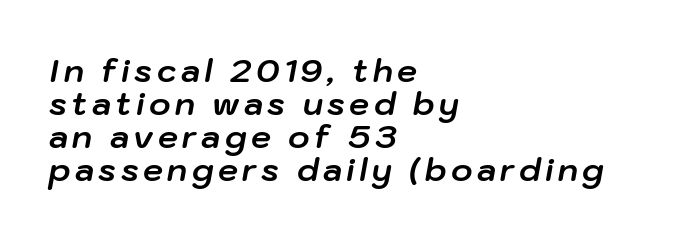
The lettering tilts uniformly, giving the passage an italic look. The glyphs have the mass of a bold cut. Horizontal bands of white between lines are thin slivers. Line beginnings align vertically; line endings do not. Do the characters align in a grid? No, the font is proportional.
